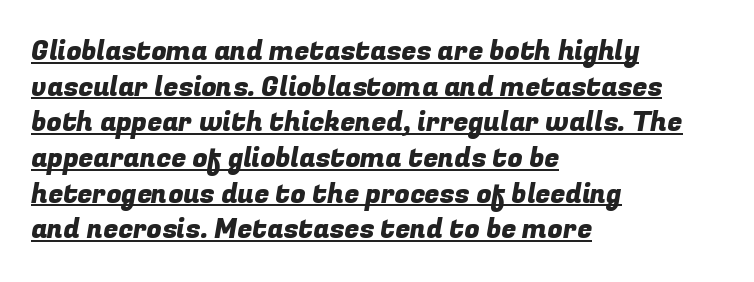
Q: Is the text underlined? A: Yes.
Q: How is the paragraph aligned? A: Left-aligned.
Q: Is the spacing between letters normal or unusually wide? A: Normal.
Q: Is the spacing between lines tight, normal or loose? A: Normal.
